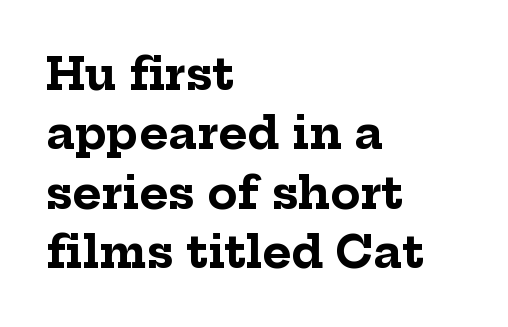
Reading down the column, the eye jumps a familiar distance to each next line. This sample is left-justified, so line endings fall wherever the words run out. Examine the stroke ends and you'll spot serifs. Rendered with straight, roman letterforms. Proportional: the letters do not fall into vertical columns.
